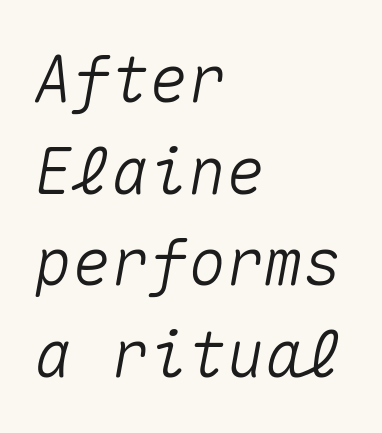
Casual observation: everything's shoved over to the left. You could call the tracking neutral — neither tight nor loose. Underline: absent. Each letter, wide or thin by design, is forced into the same width here.
